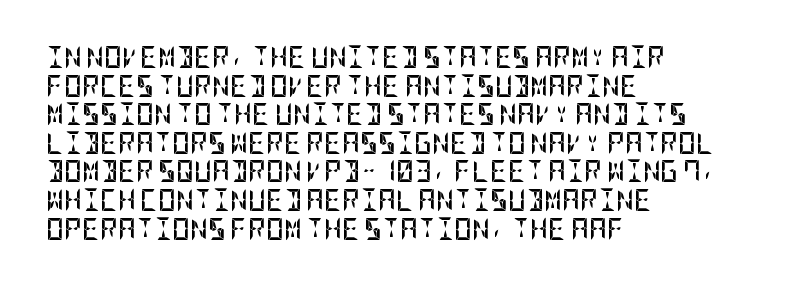
Q: Is the text bold? A: Yes.
Q: Is the text italic (slanted)? A: No, it is upright.
Q: Is the text underlined? A: No.
Q: How is the paragraph aligned? A: Left-aligned.
Q: Is the spacing between letters normal or unusually wide? A: Normal.
Q: Is the spacing between lines tight, normal or loose? A: Normal.
